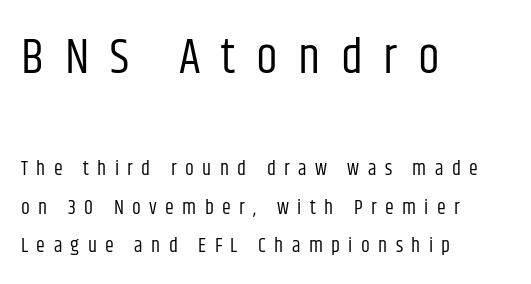
The image shows 49 px regular-weight, condensed sans-serif type, upright; set left-aligned, loose line spacing (1.92x), unusually wide letter spacing (+0.42 em), not underlined; the first (top) block is 2.45x larger; low stroke contrast and a large x-height.
